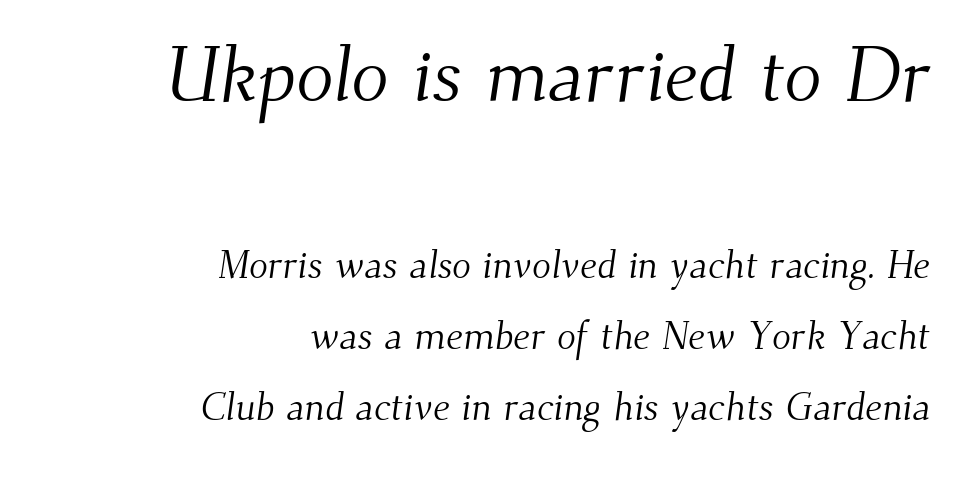
Weight class: somewhere from thin through regular. The characters display serif detailing at their extremities. Descenders are the only things crossing below the line. Horizontally, the lines are justified to the trailing edge only. The face used here appears at its bigger size in the upper chunk.
